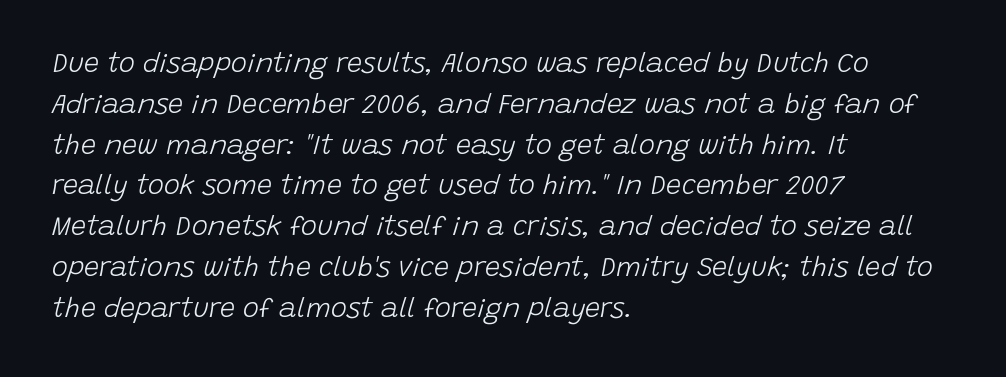
Q: Is the text bold? A: No.
Q: Is the text italic (slanted)? A: Yes, it leans right by about 15 degrees.
Q: Is the text underlined? A: No.
Q: How is the paragraph aligned? A: Left-aligned.
Q: Is the spacing between letters normal or unusually wide? A: Normal.
Q: Is the spacing between lines tight, normal or loose? A: Normal.
